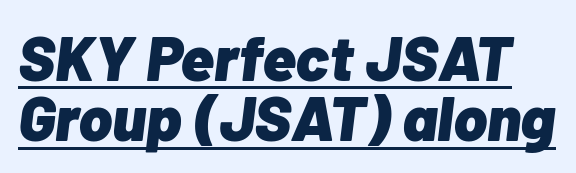
The rendering uses the underline text-decoration. Between one letter and the next there's only the usual sliver of space. Character widths vary here, with narrow letters taking less room than wide ones. Leading is clearly below the norm, producing a dense column. Notice how the stems are inclined rather than vertical — that's the hallmark of italics. Chunky letters — that's bold for sure.
